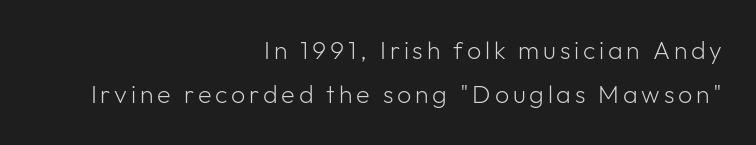
The image shows 25 px text type, upright; set right-aligned, line spacing 1.77x, not underlined.
